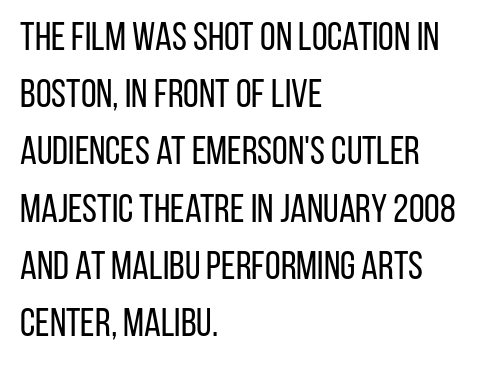
{"serif": "no", "italic": "no", "bold": "no", "weight": "regular", "width": "condensed", "stroke_contrast": "low", "x_height": "large", "monospaced": "no", "underline": "no", "align": "left", "line_spacing": "normal", "line_spacing_ratio": 1.43, "letter_spacing": "normal", "letter_spacing_em": 0.0, "glyph_px": 40}
